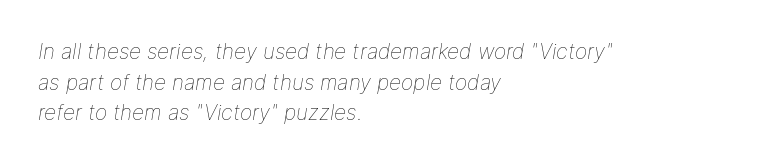
Words appear dense and cohesive because spacing is normal. These lines are set flush left with a ragged right edge. Rule under the text: the space is simply empty. You can tell it's italic because the verticals aren't actually vertical. Regarding leading, the lines here are spaced in the standard way. Caption: face not bold, strokes unweighted.
